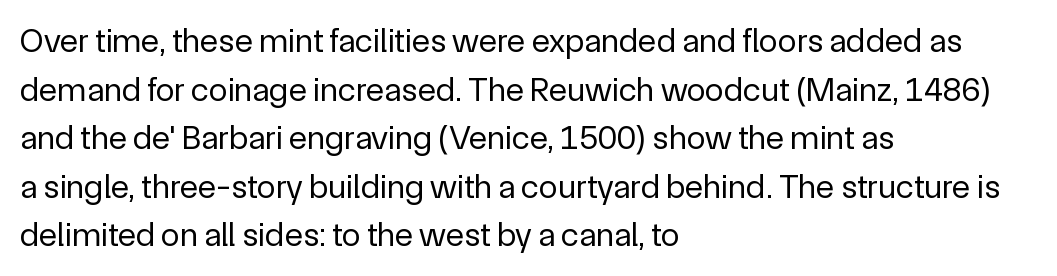
Reading down the block, your eye returns to a fixed left position each line. The weight would be labelled regular, book, light, or lighter still. The rendering shows plain stroke endings on the letterforms — a sans-serif design. How would I describe the line gaps? Plain and ordinary.
